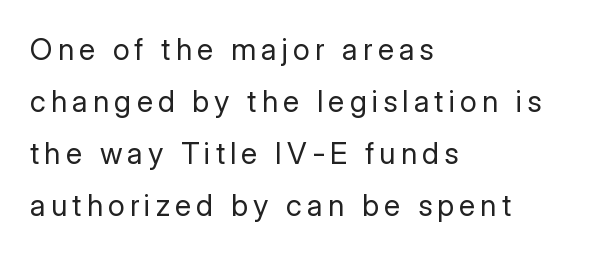
The characters are drawn with everyday or finer stroke widths. Check the space under the baseline: it is left empty. The text block is weighted toward the left margin, trailing off unevenly rightward. The passage shown is typeset with a sans-serif family.
